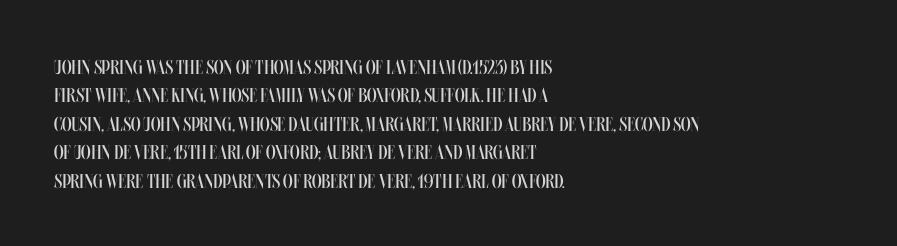
The image shows 20 px text type, upright; set left-aligned, normal line spacing (1.42x), normal letter spacing, not underlined.
